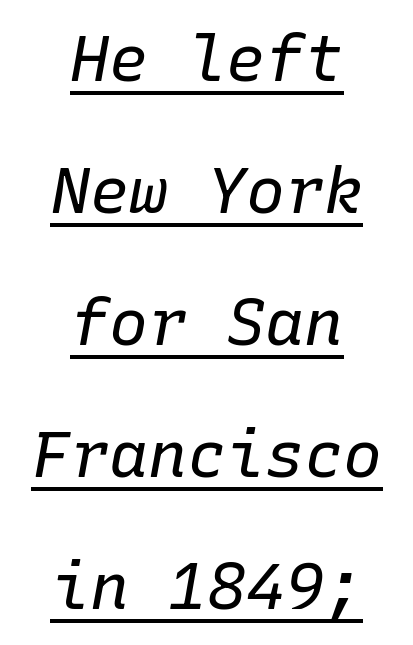
The image shows 65 px regular-weight type, italic (leaning right), monospaced; set centered, loose line spacing (2.03x), normal letter spacing, underlined; low stroke contrast and a medium x-height.
